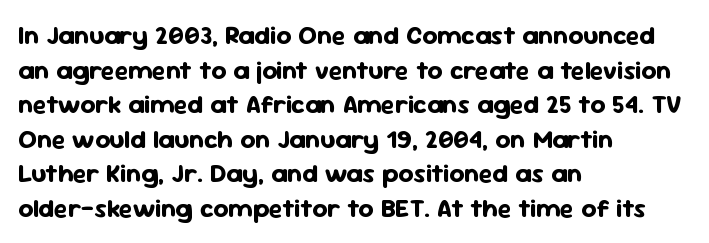
{"italic": "no", "bold": "yes", "underline": "no", "align": "left", "line_spacing": "normal", "line_spacing_ratio": 1.33, "letter_spacing": "normal", "letter_spacing_em": 0.0, "glyph_px": 26}
